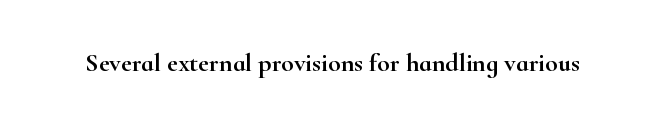
Is there any slant? The stems are plumb. Descenders are the only things crossing below the line. The line texture is even and compact thanks to regular tracking.
